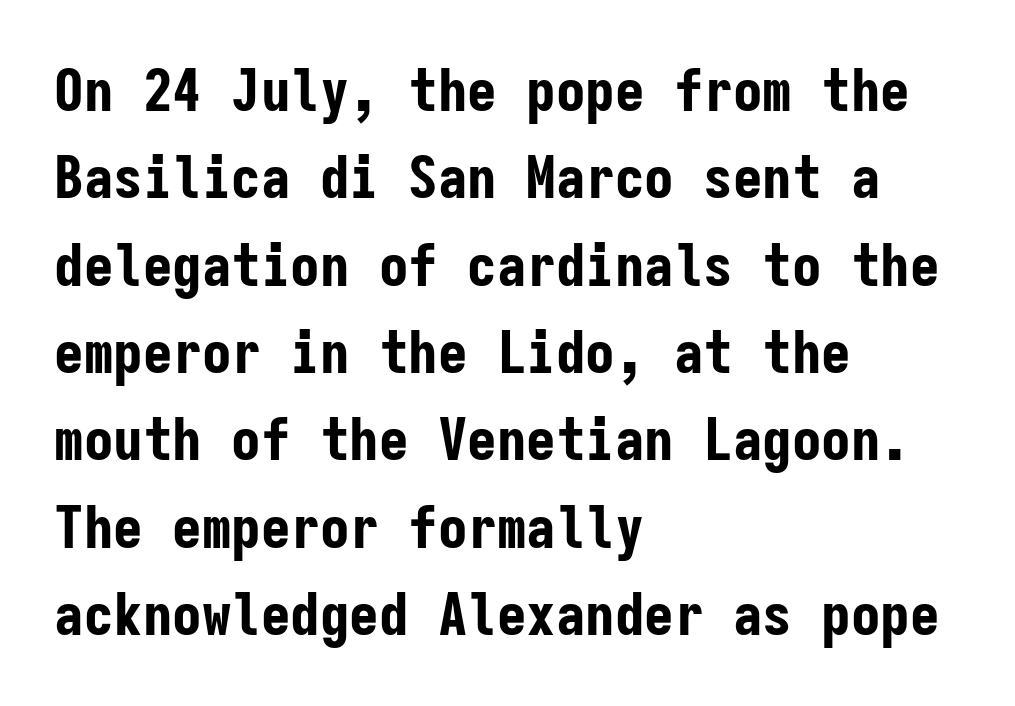
{"serif": "no", "italic": "no", "bold": "yes", "weight": "bold", "width": "condensed", "stroke_contrast": "low", "x_height": "medium", "monospaced": "yes", "underline": "no", "align": "left", "line_spacing": "normal", "line_spacing_ratio": 1.48, "letter_spacing": "normal", "letter_spacing_em": 0.0, "glyph_px": 59}
